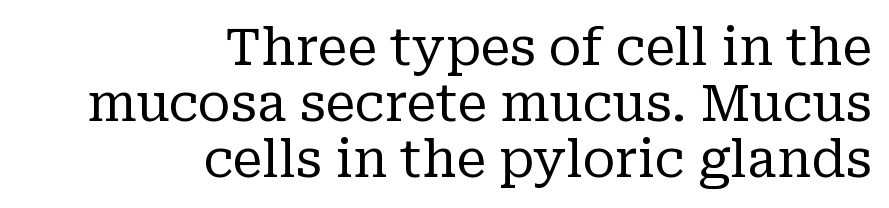
Q: Is the text bold? A: No.
Q: Is the text italic (slanted)? A: No, it is upright.
Q: Is the typeface a serif or a sans-serif typeface? A: Serif.
Q: Is the text underlined? A: No.
Q: How is the paragraph aligned? A: Right-aligned.
Q: Is the spacing between letters normal or unusually wide? A: Normal.
Q: Is the spacing between lines tight, normal or loose? A: Tight.
Q: Width (condensed, normal, or wide)? A: Normal.
Q: Stroke contrast? A: Low.
Q: x-height? A: Medium.
Q: Monospaced? A: No.
